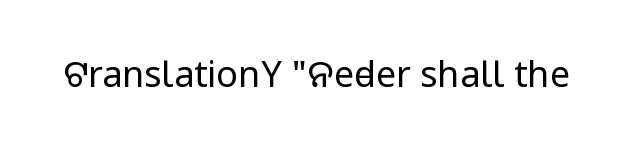
{"serif": "no", "italic": "no", "bold": "no", "weight": "regular", "width": "condensed", "stroke_contrast": "low", "underline": "no", "letter_spacing": "normal", "letter_spacing_em": 0.0, "glyph_px": 36}
